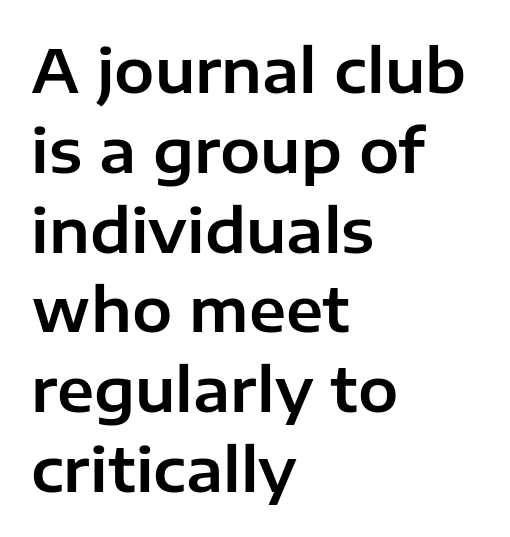
{"serif": "no", "italic": "no", "width": "normal", "stroke_contrast": "low", "x_height": "medium", "monospaced": "no", "underline": "no", "align": "left", "line_spacing": "normal", "line_spacing_ratio": 1.33, "letter_spacing": "normal", "letter_spacing_em": 0.0, "glyph_px": 60}
